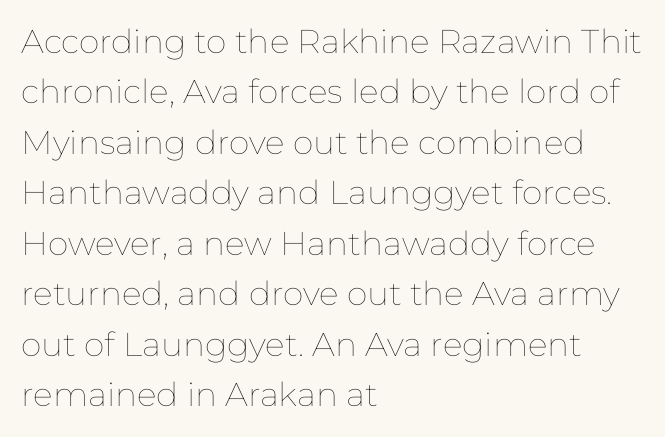
Q: Is the text bold? A: No.
Q: Is the text italic (slanted)? A: No, it is upright.
Q: Is the text underlined? A: No.
Q: How is the paragraph aligned? A: Left-aligned.
Q: Is the spacing between letters normal or unusually wide? A: Normal.
Q: Is the spacing between lines tight, normal or loose? A: Normal.
Q: Width (condensed, normal, or wide)? A: Normal.
Q: Stroke contrast? A: Low.
Q: x-height? A: Medium.
Q: Monospaced? A: No.
